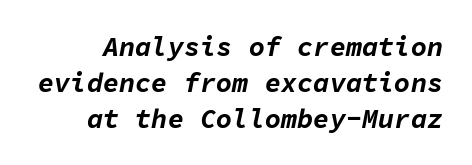
{"italic": "yes", "lean": "right", "slant_degrees": 11, "bold": "yes", "underline": "no", "line_spacing": "normal", "line_spacing_ratio": 1.33, "letter_spacing": "normal", "letter_spacing_em": 0.0, "glyph_px": 27}
